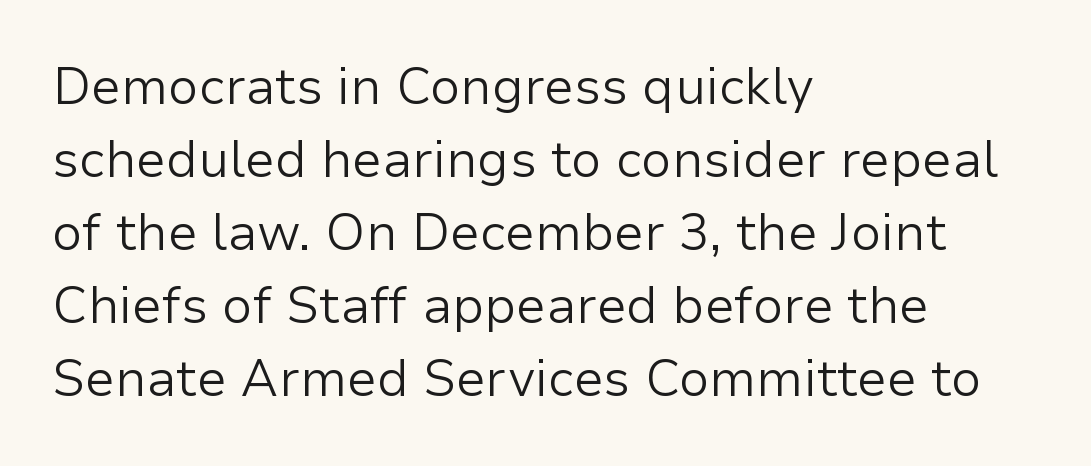
Anything drawn beneath the words? Only blank space. Caption: multi-line text, flush left, ragged right. A typesetter would mark this as roman, not italic. The letters advance in unequal steps, a hallmark of proportional type. Compared with a typical body face, this is equally light or lighter still. The vertical gap from one line to the next is medium.
